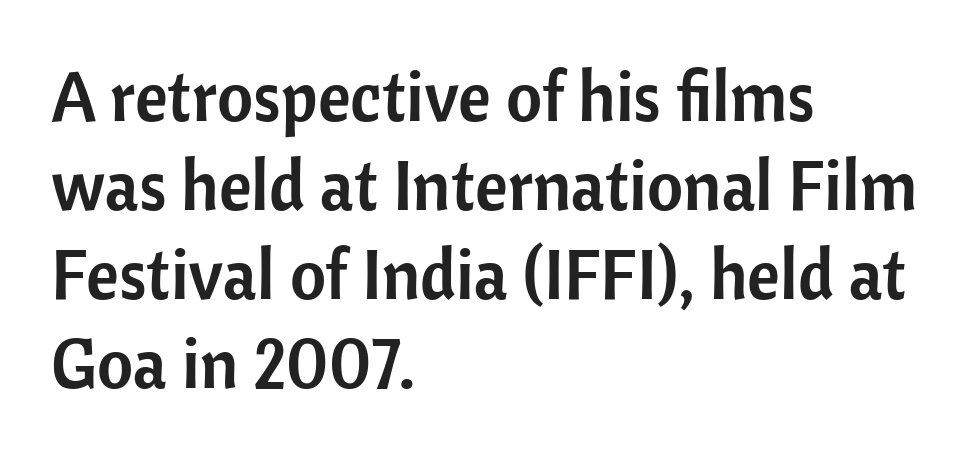
{"serif": "no", "italic": "no", "width": "normal", "stroke_contrast": "low", "x_height": "medium", "monospaced": "no", "underline": "no", "align": "left", "line_spacing": "normal", "line_spacing_ratio": 1.27, "letter_spacing": "normal", "letter_spacing_em": 0.0, "glyph_px": 70}
